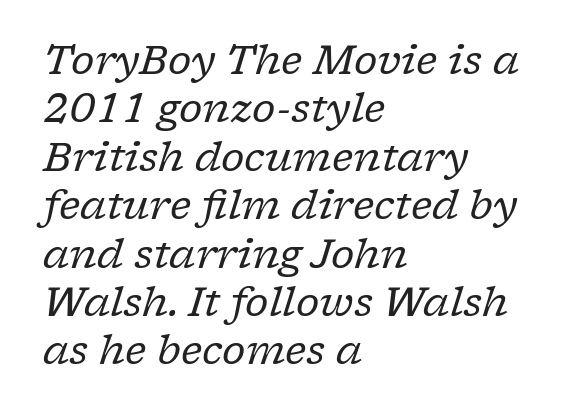
The image shows 40 px regular-weight serif type, italic (leaning right); set left-aligned, line spacing 1.21x, normal letter spacing, not underlined; low stroke contrast and a medium x-height.
